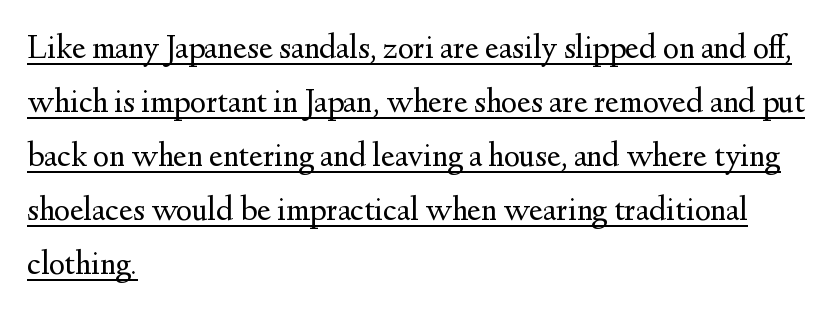
Q: Is the text bold? A: No.
Q: Is the text italic (slanted)? A: No, it is upright.
Q: Is the typeface a serif or a sans-serif typeface? A: Serif.
Q: Is the text underlined? A: Yes.
Q: How is the paragraph aligned? A: Left-aligned.
Q: Is the spacing between letters normal or unusually wide? A: Normal.
Q: Is the spacing between lines tight, normal or loose? A: Normal.
Q: Width (condensed, normal, or wide)? A: Normal.
Q: Stroke contrast? A: Medium.
Q: x-height? A: Small.
Q: Monospaced? A: No.
